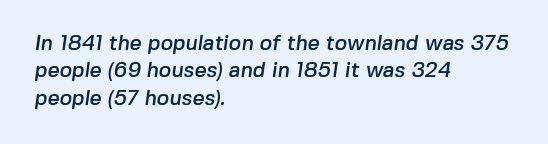
Any mark beneath the type? The region is blank. The vertical gap from one line to the next is medium. Compared with typical body copy, the letter spacing here is the same. The compositor pushed each line to the left boundary.
